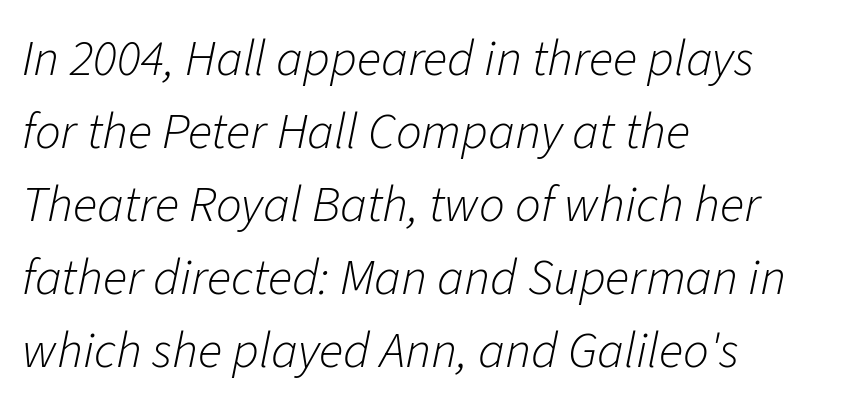
The image shows 51 px light type, italic (leaning right); set left-aligned, normal line spacing (1.43x), normal letter spacing, not underlined; low stroke contrast and a medium x-height.
